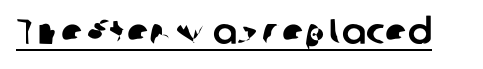
Q: Is the typeface a serif or a sans-serif typeface? A: Sans-serif.
Q: Is the text underlined? A: Yes.
Q: Is the spacing between letters normal or unusually wide? A: Normal.
Q: Width (condensed, normal, or wide)? A: Normal.
Q: Stroke contrast? A: Low.
Q: x-height? A: Medium.
Q: Monospaced? A: No.
